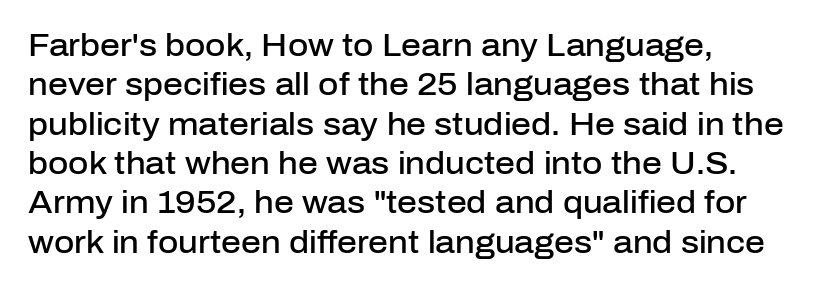
One-word summary of the alignment: left. Do the characters align in a grid? No, the font is proportional. I'd describe the lettering as semibold — firm but not a full bold. The font's upright variant was chosen for this text. Compared with typical paragraphs, the rows here are spaced about the same.
